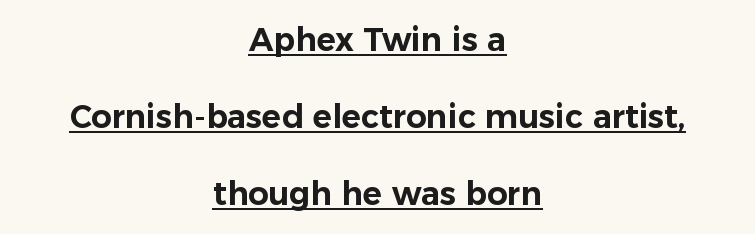
{"serif": "no", "italic": "no", "width": "normal", "stroke_contrast": "low", "x_height": "medium", "monospaced": "no", "underline": "yes", "align": "center", "line_spacing": "loose", "line_spacing_ratio": 2.4, "letter_spacing": "normal", "letter_spacing_em": 0.0, "glyph_px": 32}
